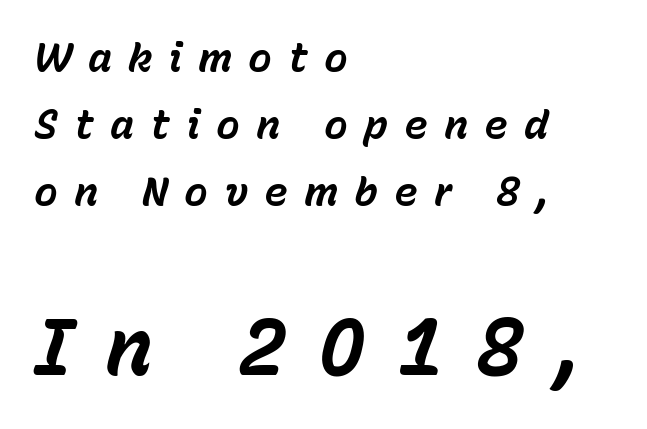
The image shows 79 px bold type, italic (leaning right); set left-aligned, normal line spacing (1.68x), unusually wide letter spacing (+0.4 em), not underlined; the second (bottom) block is 1.98x larger; low stroke contrast and a medium x-height.
